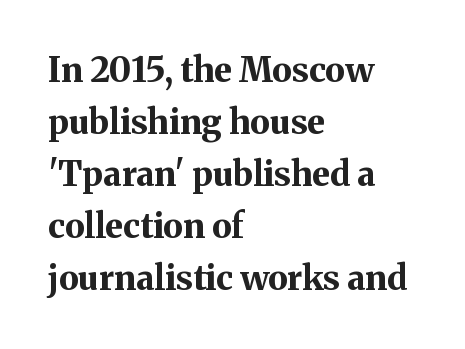
The image shows 34 px bold serif type, upright; set left-aligned, normal line spacing (1.53x), normal letter spacing, not underlined; medium stroke contrast and a medium x-height.
